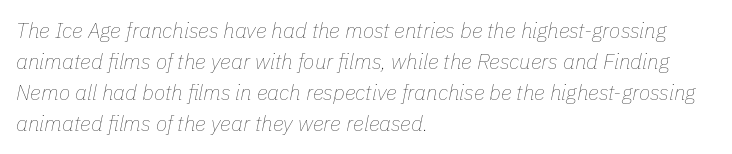
{"italic": "yes", "lean": "right", "slant_degrees": 11, "bold": "no", "underline": "no", "align": "left", "line_spacing": "normal", "line_spacing_ratio": 1.48, "letter_spacing": "normal", "letter_spacing_em": 0.0, "glyph_px": 21}
